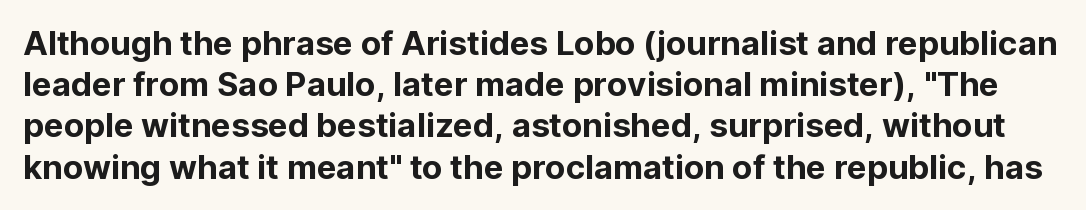
The lettering holds an erect, upright posture throughout. The face used here is proportionally spaced, like ordinary book or web type. Lines of text with bare space underneath. Each letter's strokes conclude bluntly, with no projecting serifs. A typesetter would call this leading conventional body-copy spacing. Honestly, the letter spacing is just normal — you wouldn't notice it.
